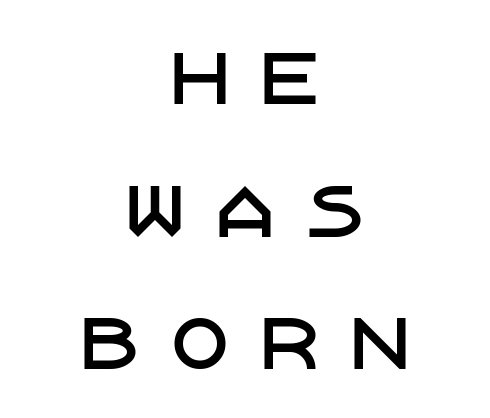
Q: Is the text italic (slanted)? A: No, it is upright.
Q: Is the typeface a serif or a sans-serif typeface? A: Sans-serif.
Q: Is the text underlined? A: No.
Q: How is the paragraph aligned? A: Centered.
Q: Is the spacing between letters normal or unusually wide? A: Unusually wide.
Q: Is the spacing between lines tight, normal or loose? A: Loose.
Q: Width (condensed, normal, or wide)? A: Normal.
Q: Stroke contrast? A: Low.
Q: x-height? A: Large.
